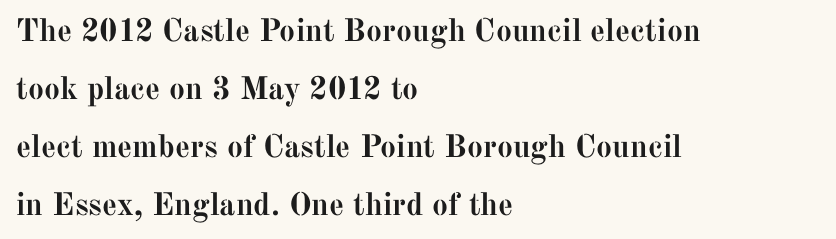
The image shows 32 px semibold serif type, upright; set left-aligned, line spacing 1.81x, normal letter spacing, not underlined; medium stroke contrast and a medium x-height.
